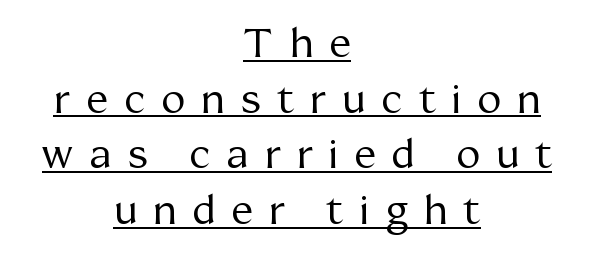
The image shows 40 px regular-weight serif type, upright; set centered, normal line spacing (1.39x), unusually wide letter spacing (+0.41 em), underlined; medium stroke contrast and a medium x-height.
